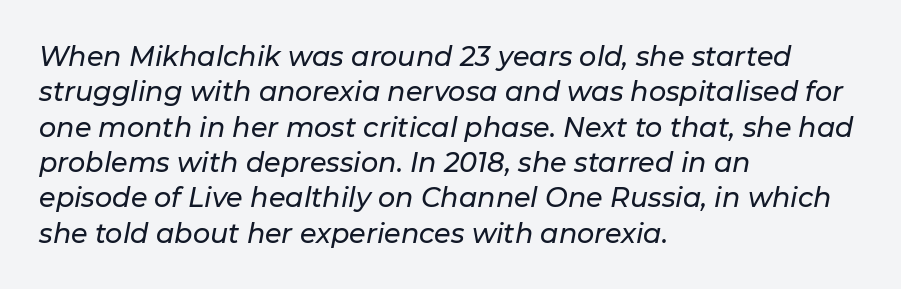
Q: Is the text italic (slanted)? A: Yes, it leans right by about 11 degrees.
Q: Is the text underlined? A: No.
Q: How is the paragraph aligned? A: Left-aligned.
Q: Is the spacing between letters normal or unusually wide? A: Normal.
Q: Is the spacing between lines tight, normal or loose? A: Normal.
